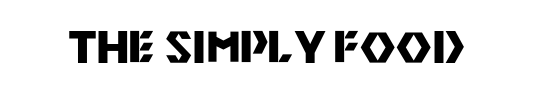
{"serif": "no", "italic": "no", "bold": "yes", "weight": "heavy", "width": "normal", "stroke_contrast": "medium", "x_height": "large", "monospaced": "no", "underline": "no", "letter_spacing": "normal", "letter_spacing_em": 0.0, "glyph_px": 43}
